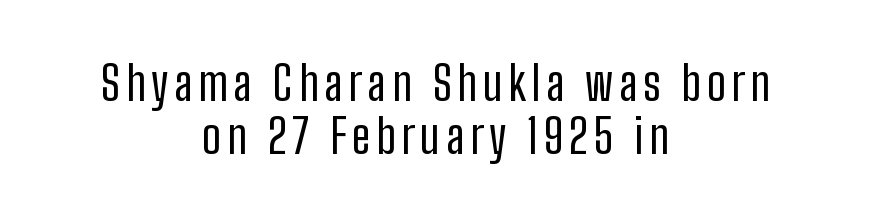
Varying glyph widths throughout — classic text-font behaviour. Every stem runs plumb, perpendicular to the baseline. On a weight scale, this lands at 450 or below. You could barely slide anything between these rows.
